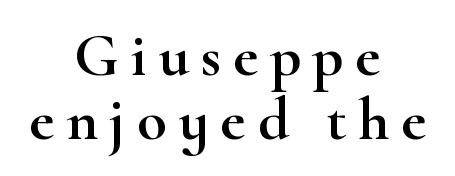
Q: Is the text italic (slanted)? A: No, it is upright.
Q: Is the typeface a serif or a sans-serif typeface? A: Serif.
Q: Is the text underlined? A: No.
Q: How is the paragraph aligned? A: Centered.
Q: Is the spacing between lines tight, normal or loose? A: Tight.
Q: Width (condensed, normal, or wide)? A: Wide.
Q: Stroke contrast? A: High.
Q: x-height? A: Small.
Q: Monospaced? A: No.
